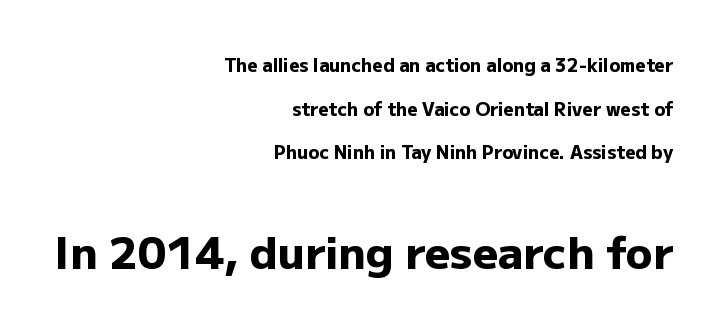
Nothing unusual about the tracking: characters are spaced as the font intends. The ragged edge is on the left, which tells us the setting is flush right. Anything drawn beneath the words? Only blank space. Proportional: the letters do not fall into vertical columns.
